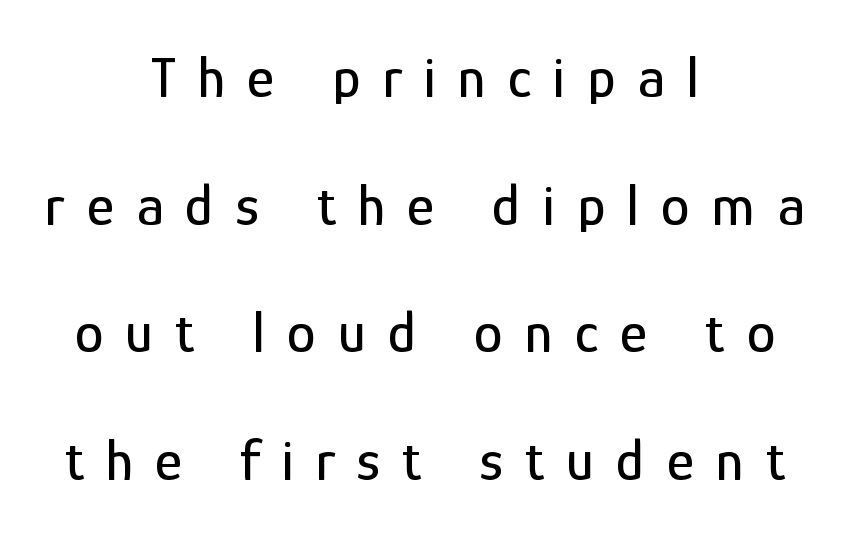
The typeface chosen for these lines omits serifs. Notice the wide empty band between every row — that's loose leading. This is the regular roman posture of the typeface. Caption: multi-line text, centered on the measure.
